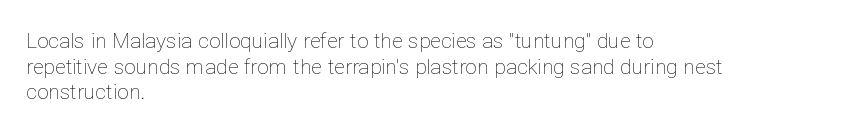
Does extra space separate the letters? No, they use regular spacing. The passage is arranged the way most books set body copy — flush left. The area under the type is left untouched. The face looks like a standard text weight, possibly lighter. Notice how the stems are strictly vertical — no italics here.
